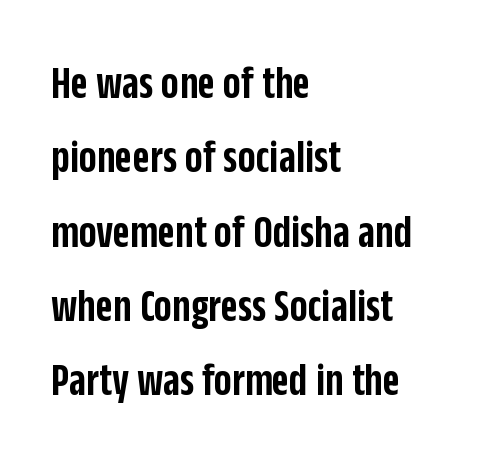
The image shows 47 px semibold, condensed sans-serif type, upright; set left-aligned, normal line spacing (1.58x), normal letter spacing, not underlined; low stroke contrast and a large x-height.
